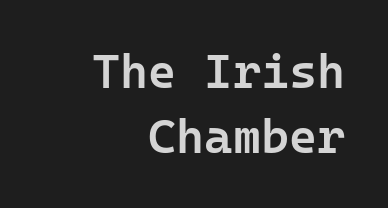
Q: Is the text bold? A: Semi-bold.
Q: Is the text italic (slanted)? A: No, it is upright.
Q: Is the typeface a serif or a sans-serif typeface? A: Sans-serif.
Q: Is the text underlined? A: No.
Q: How is the paragraph aligned? A: Right-aligned.
Q: Is the spacing between letters normal or unusually wide? A: Normal.
Q: Is the spacing between lines tight, normal or loose? A: Normal.
Q: Width (condensed, normal, or wide)? A: Normal.
Q: Stroke contrast? A: Low.
Q: x-height? A: Medium.
